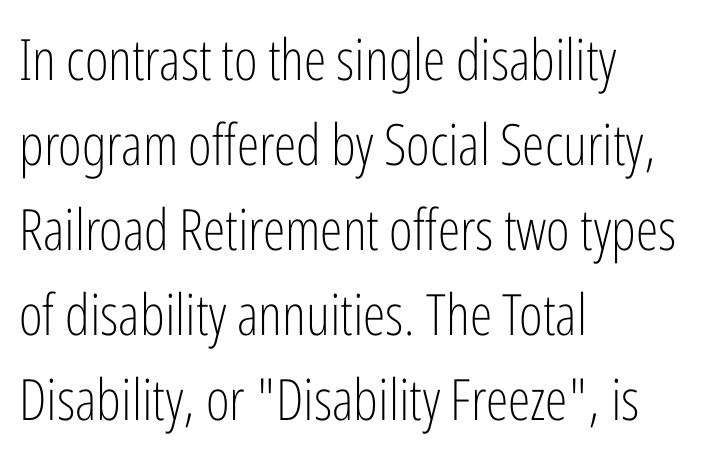
{"serif": "no", "italic": "no", "bold": "no", "weight": "light", "width": "condensed", "stroke_contrast": "low", "x_height": "medium", "monospaced": "no", "underline": "no", "align": "left", "line_spacing": "normal", "line_spacing_ratio": 1.49, "letter_spacing": "normal", "letter_spacing_em": 0.0, "glyph_px": 57}
